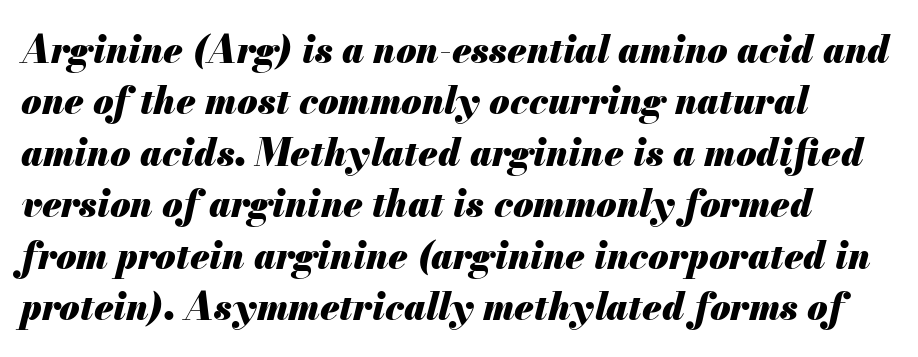
{"italic": "yes", "lean": "right", "slant_degrees": 13, "bold": "yes", "weight": "heavy", "width": "normal", "stroke_contrast": "medium", "x_height": "small", "monospaced": "no", "underline": "no", "align": "left", "line_spacing": "normal", "line_spacing_ratio": 1.39, "letter_spacing": "normal", "letter_spacing_em": 0.0, "glyph_px": 37}
